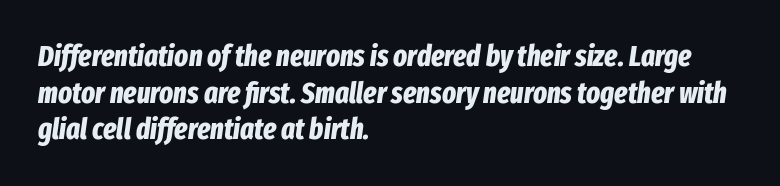
The image shows 29 px bold, condensed type, italic (leaning right); set left-aligned, normal line spacing (1.26x), normal letter spacing, not underlined; low stroke contrast and a medium x-height.
